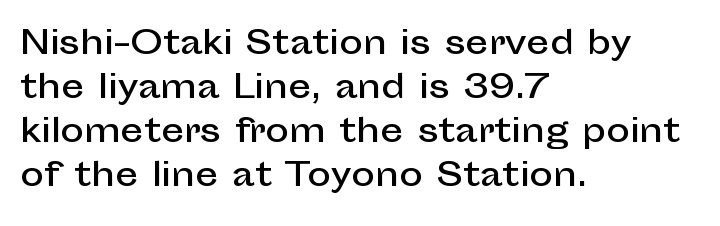
{"serif": "no", "italic": "no", "width": "normal", "stroke_contrast": "low", "x_height": "medium", "monospaced": "no", "underline": "no", "align": "left", "line_spacing": "normal", "line_spacing_ratio": 1.38, "letter_spacing": "normal", "letter_spacing_em": 0.0, "glyph_px": 32}
